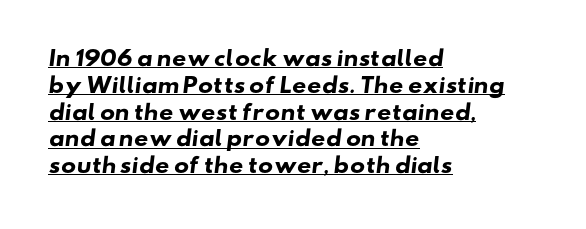
The image shows 20 px bold type; set left-aligned, normal line spacing (1.34x), normal letter spacing, underlined.
